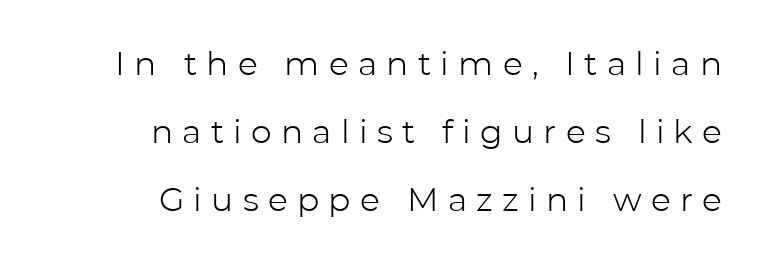
{"serif": "no", "italic": "no", "bold": "no", "weight": "light", "width": "normal", "stroke_contrast": "low", "x_height": "medium", "monospaced": "no", "underline": "no", "line_spacing": "loose", "line_spacing_ratio": 2.06, "letter_spacing": "wide", "letter_spacing_em": 0.28, "glyph_px": 33}
